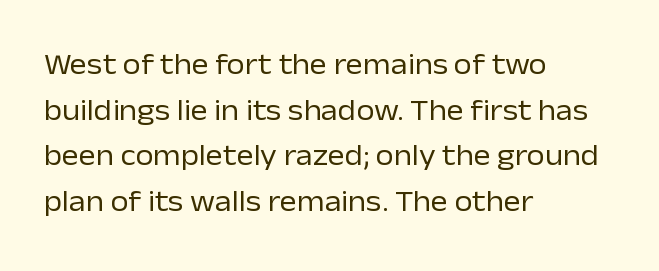
The letterforms sit at book weight or below. Unlike a traditional serif, this face leaves its strokes unadorned. The letters sit at their default tracking, neither squeezed nor spread. Casual observation: everything's shoved over to the left. The specimen omits any rule beneath the text block's lines. Does the lettering tilt? It doesn't — this is upright.
